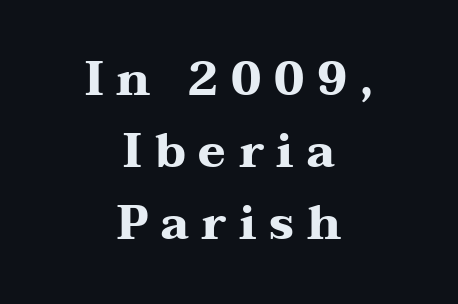
Where is the straight margin? There isn't one; the lines are centered. Do the letters lean? They stand straight. The gaps between neighbouring characters are conspicuously large. Glance below the letters and you will spot only blank space.
